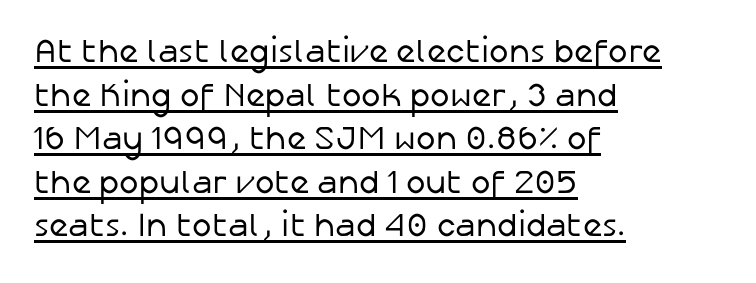
No heavy texture on the line: the type isn't bold. The rendering uses natural spacing where letterforms have individual widths. Each line of the rendering has a horizontal stroke beneath the glyphs. The type sits square on the baseline with zero lean.
